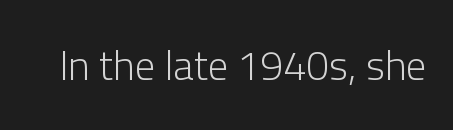
The image shows 41 px light sans-serif type, upright; set normal letter spacing, not underlined; low stroke contrast and a medium x-height.
